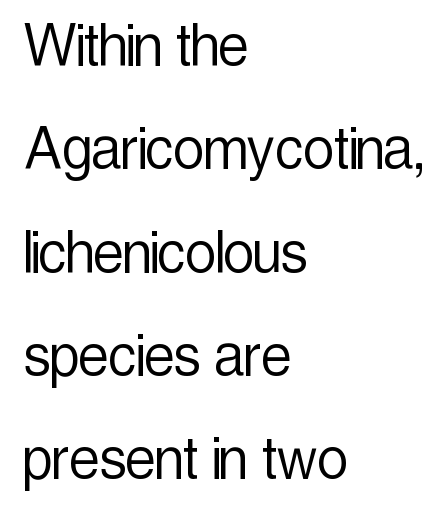
Q: Is the text bold? A: No.
Q: Is the text italic (slanted)? A: No, it is upright.
Q: Is the typeface a serif or a sans-serif typeface? A: Sans-serif.
Q: Is the text underlined? A: No.
Q: How is the paragraph aligned? A: Left-aligned.
Q: Is the spacing between letters normal or unusually wide? A: Normal.
Q: Is the spacing between lines tight, normal or loose? A: Normal.
Q: Width (condensed, normal, or wide)? A: Condensed.
Q: x-height? A: Medium.
Q: Monospaced? A: No.
